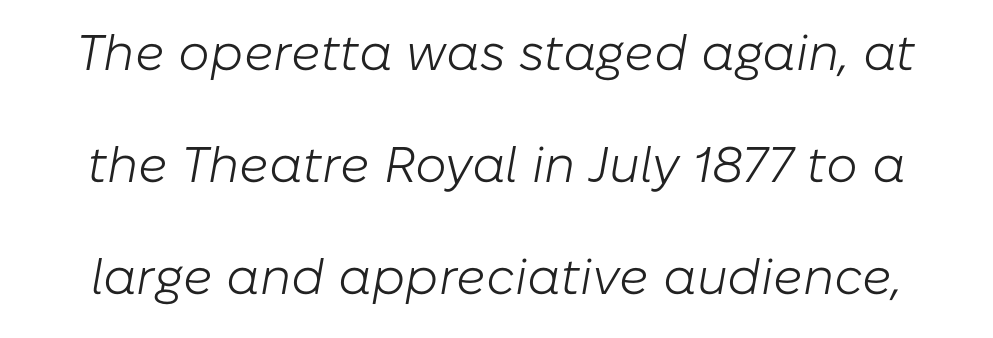
The font sits on the lighter half of the weight spectrum, regular included. Loosely led — the rows are spread out. Note the varied advance widths — an 'i' is clearly narrower than an 'm'. Check the space under the baseline: it is left empty. Emphasis-style slanted type is in use. Caption: standard tracking, unaltered.
